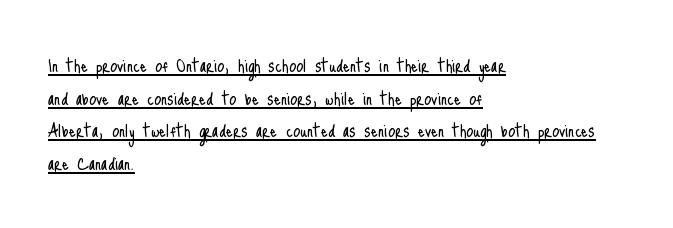
Q: Is the text bold? A: No.
Q: Is the text italic (slanted)? A: No, it is upright.
Q: Is the text underlined? A: Yes.
Q: How is the paragraph aligned? A: Left-aligned.
Q: Is the spacing between letters normal or unusually wide? A: Normal.
Q: Is the spacing between lines tight, normal or loose? A: Normal.
